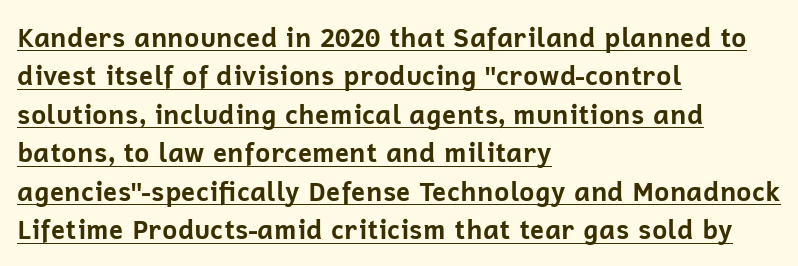
{"italic": "no", "bold": "yes", "underline": "yes", "align": "left", "line_spacing": "normal", "line_spacing_ratio": 1.48, "letter_spacing": "normal", "letter_spacing_em": 0.0, "glyph_px": 26}
